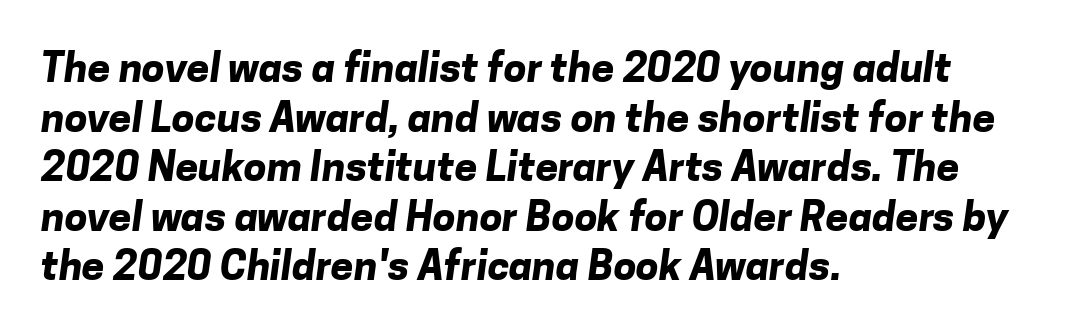
The image shows 41 px bold sans-serif type; set left-aligned, line spacing 1.21x, normal letter spacing, not underlined; low stroke contrast and a medium x-height.
